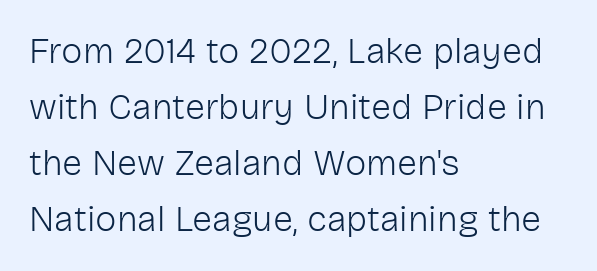
The image shows 36 px light sans-serif type, upright; set left-aligned, normal line spacing (1.56x), normal letter spacing, not underlined; low stroke contrast and a medium x-height.
